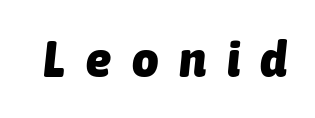
The gap between lines stays unmarked. Spacing between characters has been opened up far beyond the box default. Is the type bold? Yes — the strokes are clearly thick and heavy. The letters advance in unequal steps, a hallmark of proportional type. Characters are canted at an angle relative to the baseline's perpendicular.
